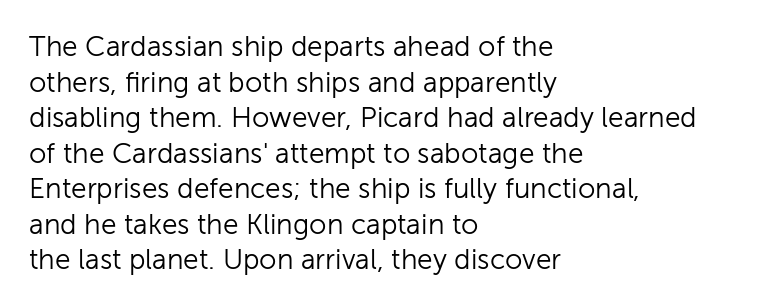
The image shows 28 px light sans-serif type, upright; set left-aligned, normal line spacing (1.27x), normal letter spacing, not underlined; low stroke contrast and a medium x-height.
